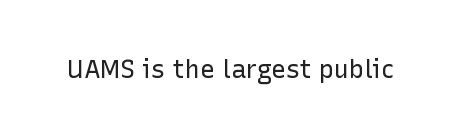
The image shows 25 px text type, upright; set normal letter spacing, not underlined.
